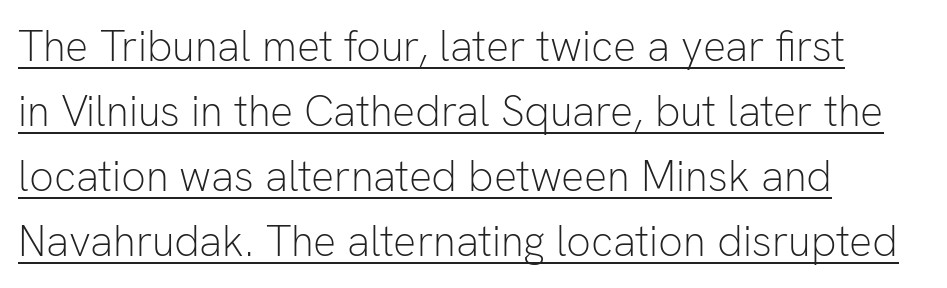
Q: Is the text bold? A: No.
Q: Is the text italic (slanted)? A: No, it is upright.
Q: Is the typeface a serif or a sans-serif typeface? A: Sans-serif.
Q: Is the text underlined? A: Yes.
Q: How is the paragraph aligned? A: Left-aligned.
Q: Is the spacing between letters normal or unusually wide? A: Normal.
Q: Is the spacing between lines tight, normal or loose? A: Normal.
Q: Width (condensed, normal, or wide)? A: Normal.
Q: Stroke contrast? A: Low.
Q: x-height? A: Medium.
Q: Monospaced? A: No.
